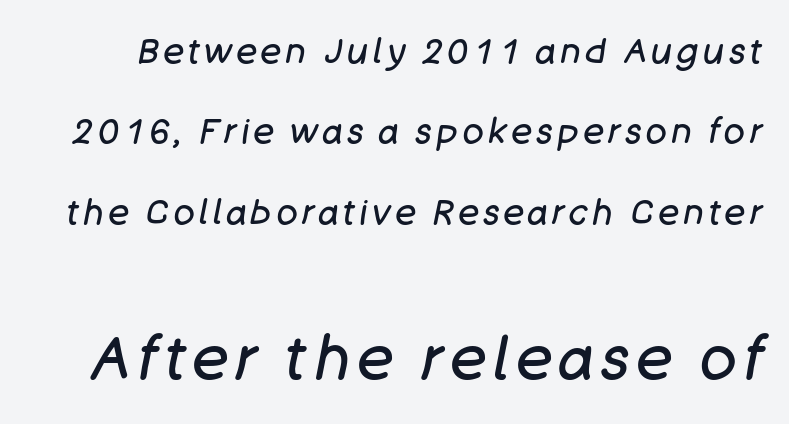
{"italic": "yes", "lean": "right", "slant_degrees": 11, "bold": "no", "weight": "regular", "width": "normal", "stroke_contrast": "low", "x_height": "large", "monospaced": "no", "underline": "no", "line_spacing": "loose", "line_spacing_ratio": 2.3, "larger_block": "second", "size_ratio": 1.74, "glyph_px": 61}
